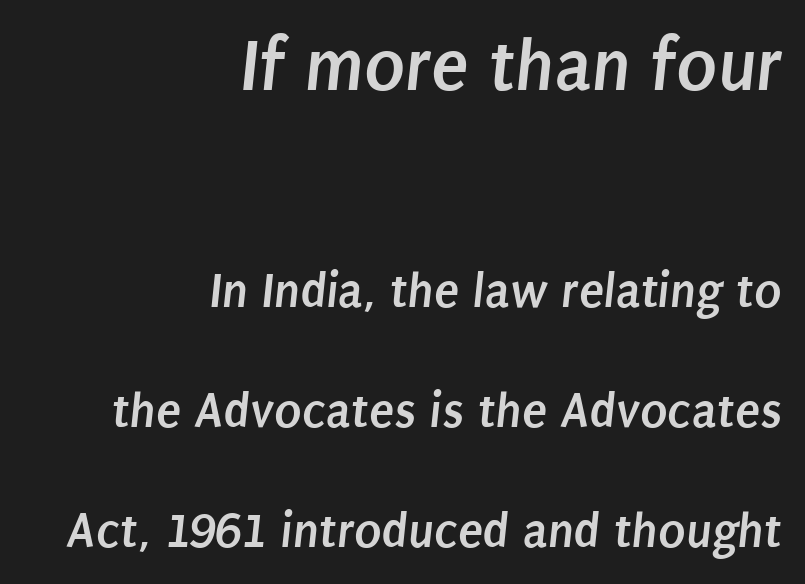
Q: Is the text bold? A: Yes.
Q: Is the typeface a serif or a sans-serif typeface? A: Sans-serif.
Q: Is the text underlined? A: No.
Q: How is the paragraph aligned? A: Right-aligned.
Q: Is the spacing between letters normal or unusually wide? A: Normal.
Q: Is the spacing between lines tight, normal or loose? A: Loose.
Q: Which block of text is set in a larger size, the first (top) or the second (bottom)? A: The first (top) one.
Q: Width (condensed, normal, or wide)? A: Condensed.
Q: Stroke contrast? A: Low.
Q: x-height? A: Large.
Q: Monospaced? A: No.
